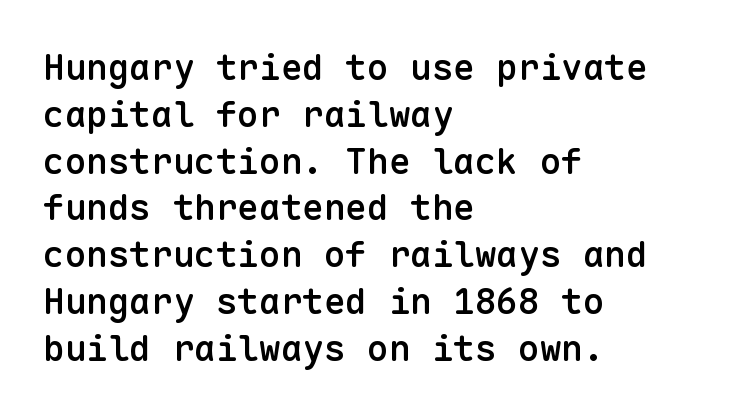
This sample keeps an unexceptional amount of space between lines. The letters sit at their default tracking, neither squeezed nor spread. A typesetter would mark this as roman, not italic. The lines are quadded left.
